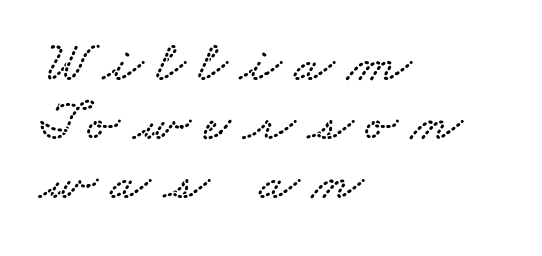
{"serif": "yes", "width": "wide", "stroke_contrast": "low", "x_height": "small", "monospaced": "no", "underline": "no", "align": "left", "line_spacing": "tight", "line_spacing_ratio": 1.0, "letter_spacing": "wide", "letter_spacing_em": 0.22, "glyph_px": 59}
